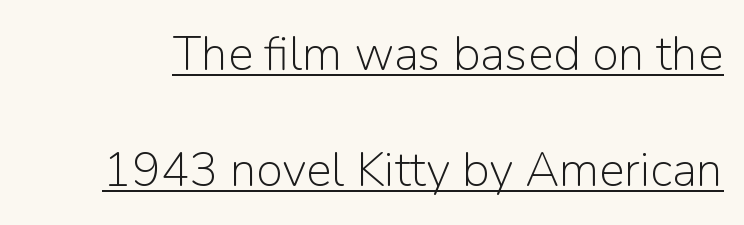
{"serif": "no", "italic": "no", "bold": "no", "weight": "light", "width": "normal", "stroke_contrast": "low", "x_height": "medium", "monospaced": "no", "underline": "yes", "line_spacing": "loose", "line_spacing_ratio": 2.42, "letter_spacing": "normal", "letter_spacing_em": 0.0, "glyph_px": 48}
